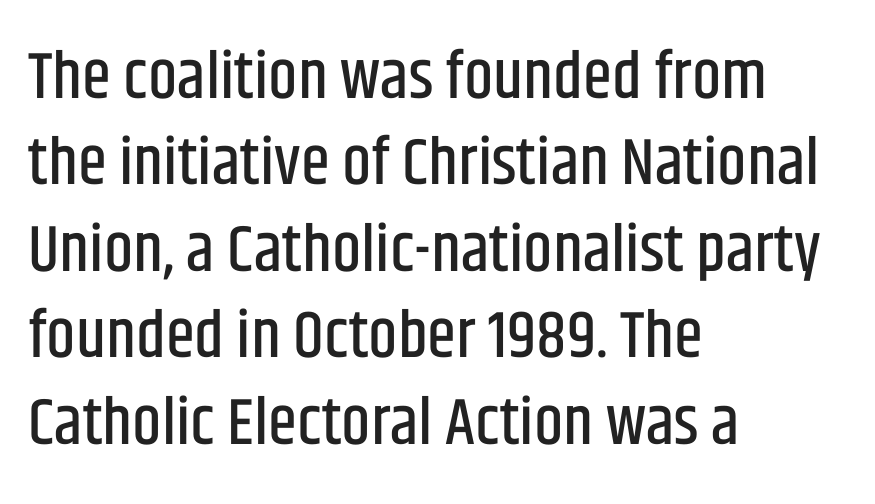
The rag falls on the right side of this text block. The space between consecutive lines is moderate. Just letters on the line, the space beneath them empty. Short note: letters normally spaced.
